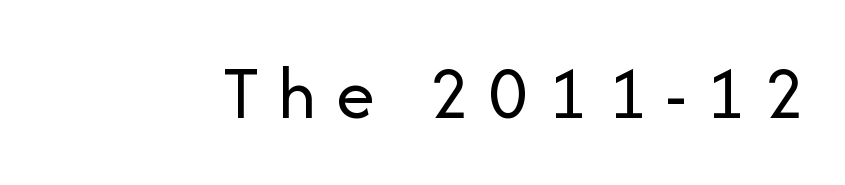
The image shows 77 px regular-weight sans-serif type, upright; set unusually wide letter spacing (+0.25 em), not underlined; low stroke contrast and a medium x-height.
